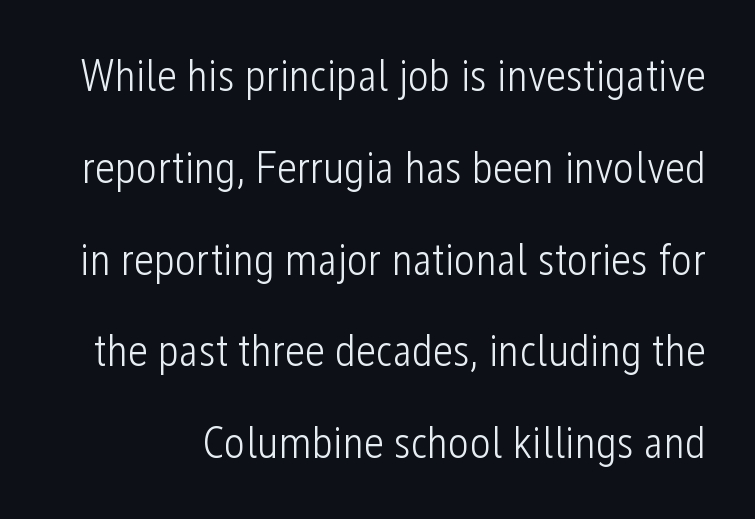
{"serif": "no", "italic": "no", "bold": "no", "weight": "light", "width": "condensed", "stroke_contrast": "low", "x_height": "medium", "monospaced": "no", "underline": "no", "line_spacing": "loose", "line_spacing_ratio": 2.04, "letter_spacing": "normal", "letter_spacing_em": 0.0, "glyph_px": 45}
